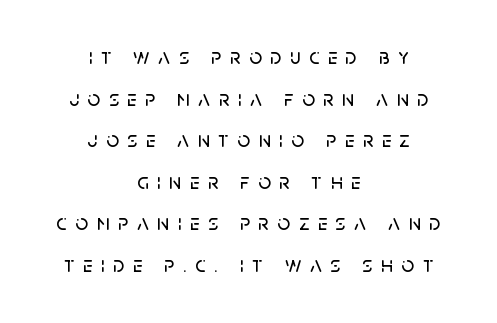
Q: Is the text italic (slanted)? A: No, it is upright.
Q: Is the text underlined? A: No.
Q: How is the paragraph aligned? A: Centered.
Q: Is the spacing between letters normal or unusually wide? A: Unusually wide.
